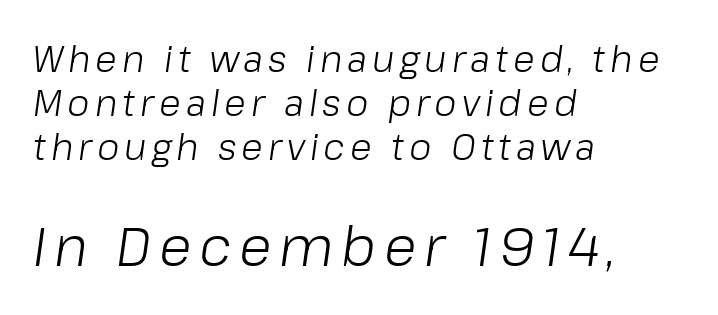
The image shows 54 px light type, italic (leaning right); set left-aligned, line spacing 1.22x, not underlined; the second (bottom) block is 1.5x larger; low stroke contrast and a medium x-height.
